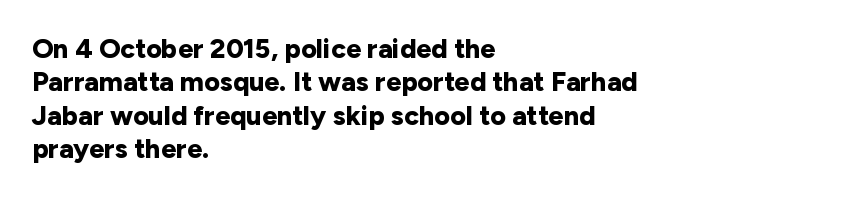
Q: Is the text bold? A: Yes.
Q: Is the text italic (slanted)? A: No, it is upright.
Q: Is the text underlined? A: No.
Q: How is the paragraph aligned? A: Left-aligned.
Q: Is the spacing between letters normal or unusually wide? A: Normal.
